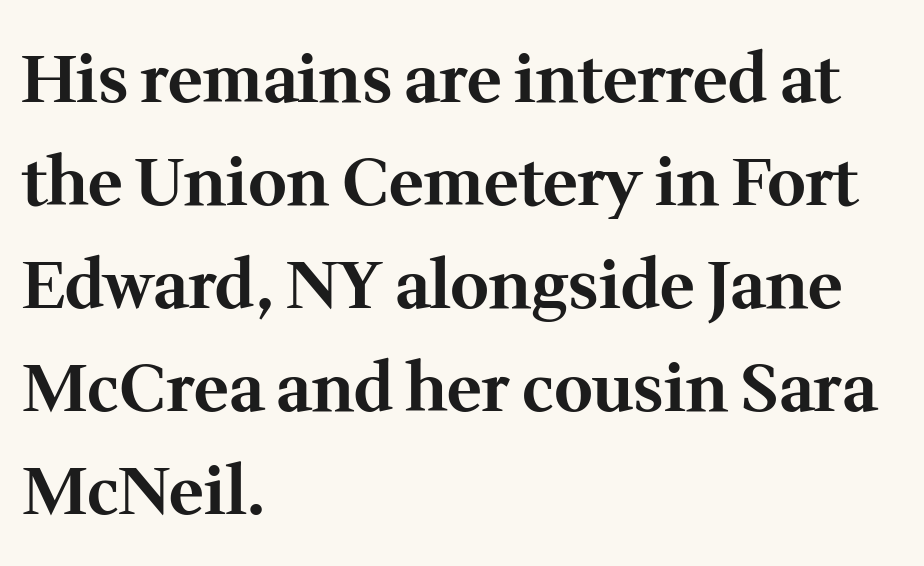
Q: Is the text bold? A: Yes.
Q: Is the text italic (slanted)? A: No, it is upright.
Q: Is the typeface a serif or a sans-serif typeface? A: Serif.
Q: Is the text underlined? A: No.
Q: How is the paragraph aligned? A: Left-aligned.
Q: Is the spacing between letters normal or unusually wide? A: Normal.
Q: Is the spacing between lines tight, normal or loose? A: Normal.
Q: Width (condensed, normal, or wide)? A: Normal.
Q: Stroke contrast? A: Medium.
Q: x-height? A: Medium.
Q: Monospaced? A: No.
